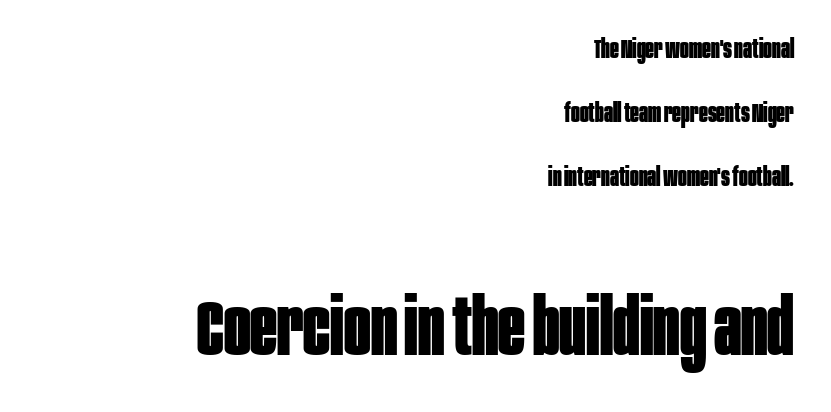
Top chunk: small. Bottom chunk: large. Spacing verdict: proportional, widths tailored to each character. Underlining? Definitely not there. Do the letters lean? They stand straight. Stroke thickness is high; the sample reads as a true bold. The passage shown is typeset with a sans-serif family.
